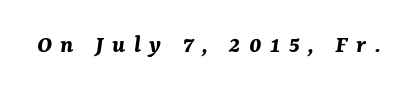
Q: Is the text bold? A: Yes.
Q: Is the text italic (slanted)? A: Yes, it leans right by about 7 degrees.
Q: Is the text underlined? A: No.
Q: Is the spacing between letters normal or unusually wide? A: Unusually wide.
